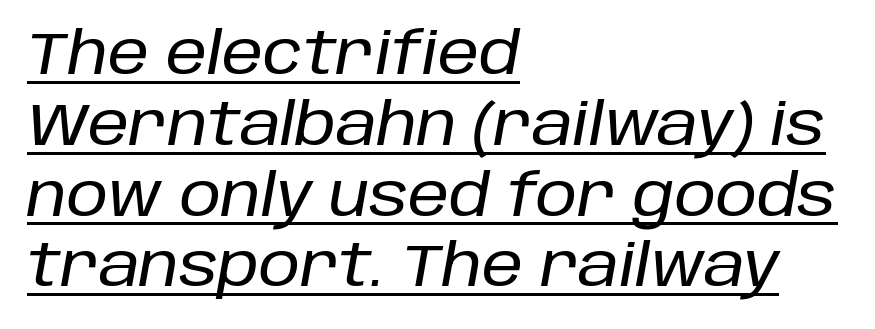
The image shows 59 px text type, italic (leaning right); set left-aligned, line spacing 1.2x, normal letter spacing, underlined; low stroke contrast and a large x-height.
